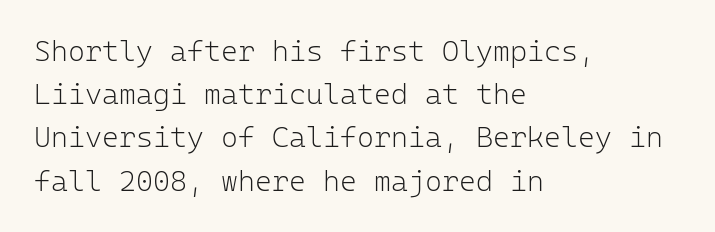
Q: Is the text bold? A: No.
Q: Is the text italic (slanted)? A: No, it is upright.
Q: Is the typeface a serif or a sans-serif typeface? A: Sans-serif.
Q: Is the text underlined? A: No.
Q: How is the paragraph aligned? A: Left-aligned.
Q: Is the spacing between letters normal or unusually wide? A: Normal.
Q: Is the spacing between lines tight, normal or loose? A: Normal.
Q: Width (condensed, normal, or wide)? A: Normal.
Q: Stroke contrast? A: Low.
Q: x-height? A: Medium.
Q: Monospaced? A: Yes.
